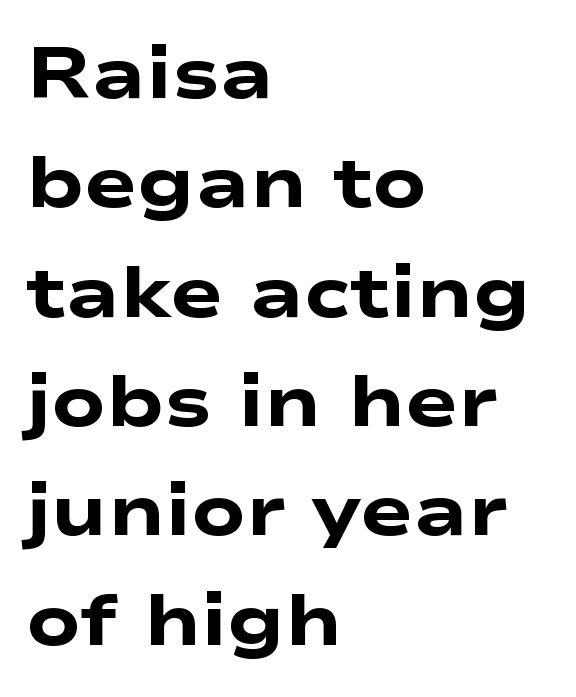
The image shows 71 px heavy, wide sans-serif type; set left-aligned, normal line spacing (1.54x), normal letter spacing, not underlined; low stroke contrast and a medium x-height.
